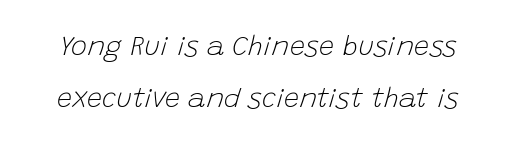
Leading is clearly above the norm, producing a sparse column. No word sits above an underline. The letterforms sit shoulder to shoulder at normal distance. Each stroke keeps to a modest, everyday thickness or less. It's the slanting kind of type.
